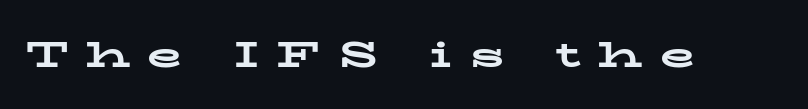
The image shows 36 px bold, wide serif type, upright; set unusually wide letter spacing (+0.49 em), not underlined; low stroke contrast and a medium x-height.
